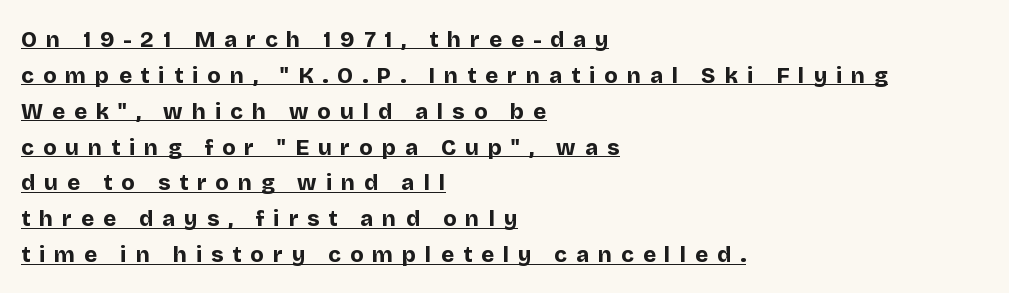
The image shows 22 px bold type, upright; set left-aligned, normal line spacing (1.63x), unusually wide letter spacing (+0.41 em), underlined.
